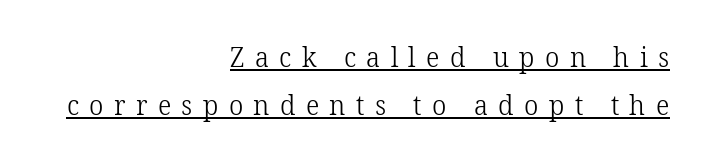
Q: Is the text bold? A: No.
Q: Is the text italic (slanted)? A: No, it is upright.
Q: Is the typeface a serif or a sans-serif typeface? A: Serif.
Q: Is the text underlined? A: Yes.
Q: How is the paragraph aligned? A: Right-aligned.
Q: Is the spacing between letters normal or unusually wide? A: Unusually wide.
Q: Width (condensed, normal, or wide)? A: Normal.
Q: Stroke contrast? A: Low.
Q: x-height? A: Medium.
Q: Monospaced? A: No.
